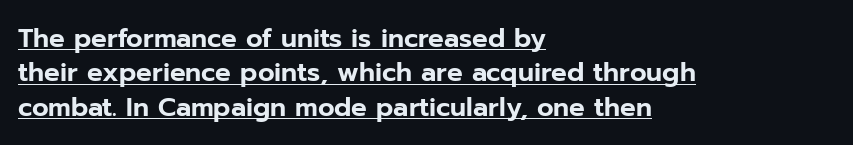
Q: Is the text italic (slanted)? A: No, it is upright.
Q: Is the text underlined? A: Yes.
Q: How is the paragraph aligned? A: Left-aligned.
Q: Is the spacing between letters normal or unusually wide? A: Normal.
Q: Is the spacing between lines tight, normal or loose? A: Normal.
